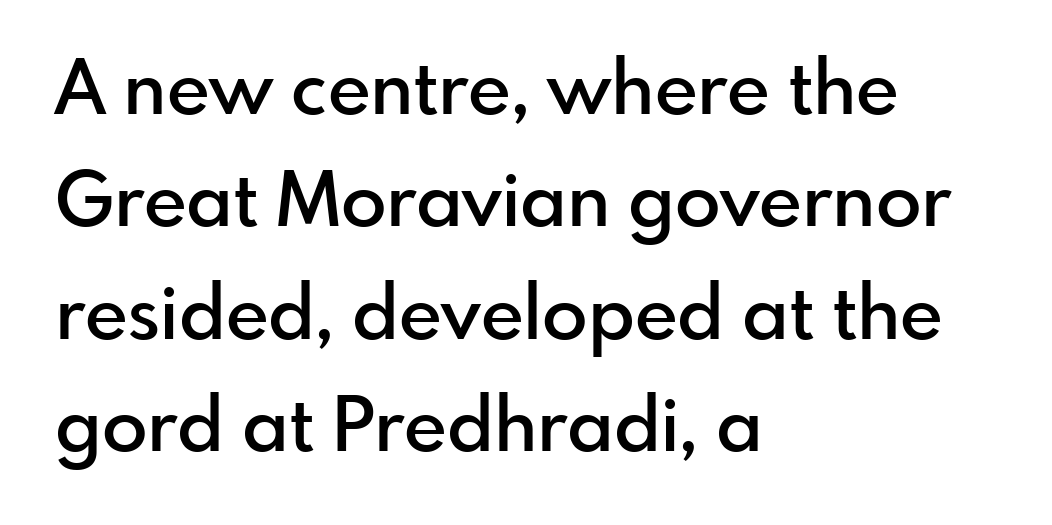
Q: Is the text bold? A: Semi-bold.
Q: Is the text italic (slanted)? A: No, it is upright.
Q: Is the typeface a serif or a sans-serif typeface? A: Sans-serif.
Q: Is the text underlined? A: No.
Q: How is the paragraph aligned? A: Left-aligned.
Q: Is the spacing between letters normal or unusually wide? A: Normal.
Q: Is the spacing between lines tight, normal or loose? A: Normal.
Q: Width (condensed, normal, or wide)? A: Normal.
Q: Stroke contrast? A: Low.
Q: x-height? A: Small.
Q: Monospaced? A: No.
